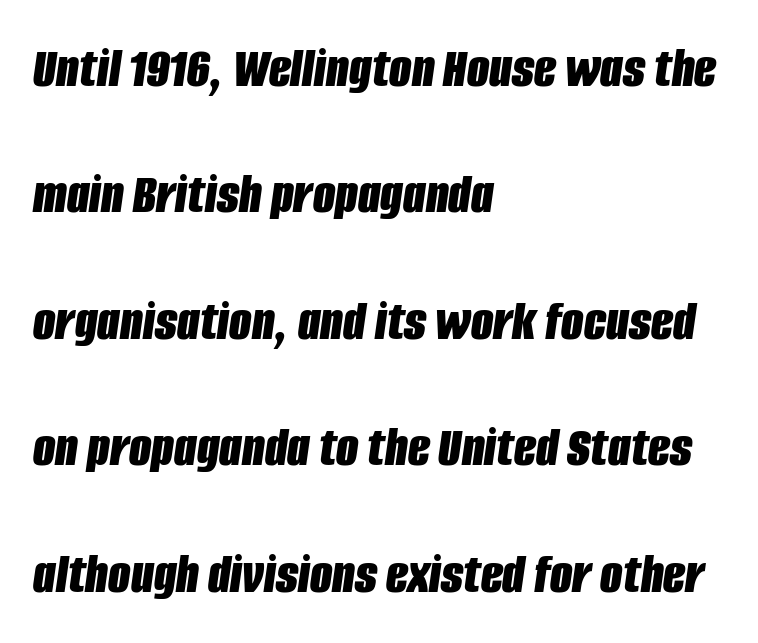
{"italic": "yes", "lean": "right", "slant_degrees": 8, "bold": "yes", "weight": "bold", "width": "condensed", "stroke_contrast": "low", "x_height": "large", "monospaced": "no", "underline": "no", "align": "left", "line_spacing": "loose", "line_spacing_ratio": 2.18, "letter_spacing": "normal", "letter_spacing_em": 0.0, "glyph_px": 58}
